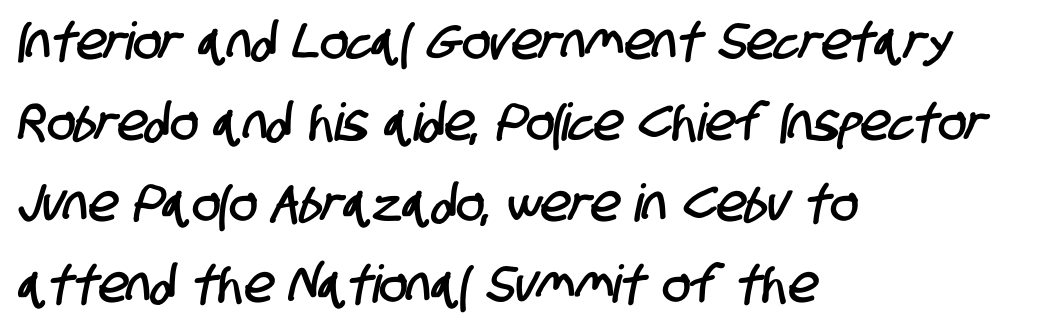
The image shows 52 px condensed sans-serif type; set left-aligned, normal line spacing (1.56x), normal letter spacing, not underlined; low stroke contrast and a large x-height.
